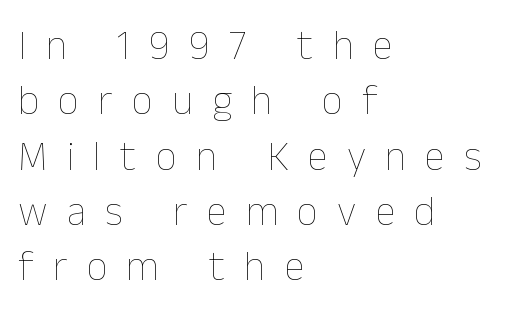
Q: Is the text bold? A: No.
Q: Is the text italic (slanted)? A: No, it is upright.
Q: Is the text underlined? A: No.
Q: How is the paragraph aligned? A: Left-aligned.
Q: Is the spacing between letters normal or unusually wide? A: Unusually wide.
Q: Is the spacing between lines tight, normal or loose? A: Normal.
Q: Width (condensed, normal, or wide)? A: Normal.
Q: Stroke contrast? A: Low.
Q: x-height? A: Medium.
Q: Monospaced? A: No.
